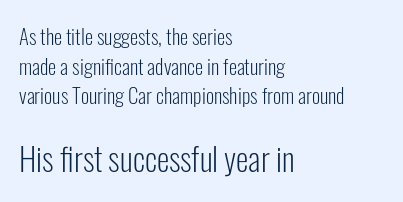
Q: Is the text bold? A: No.
Q: Is the text italic (slanted)? A: No, it is upright.
Q: Is the typeface a serif or a sans-serif typeface? A: Sans-serif.
Q: Is the text underlined? A: No.
Q: How is the paragraph aligned? A: Left-aligned.
Q: Is the spacing between letters normal or unusually wide? A: Normal.
Q: Is the spacing between lines tight, normal or loose? A: Normal.
Q: Which block of text is set in a larger size, the first (top) or the second (bottom)? A: The second (bottom) one.
Q: Width (condensed, normal, or wide)? A: Condensed.
Q: Stroke contrast? A: Low.
Q: x-height? A: Medium.
Q: Monospaced? A: No.
